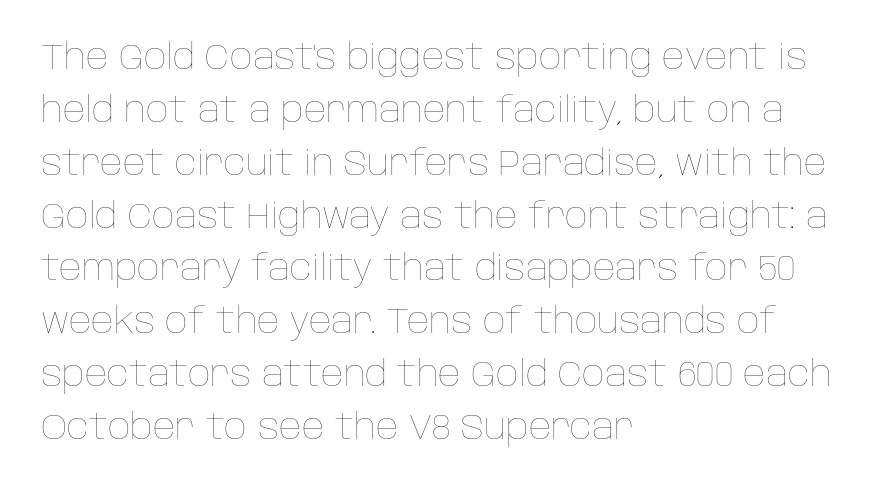
The image shows 35 px thin type, upright; set left-aligned, normal line spacing (1.51x), normal letter spacing, not underlined; low stroke contrast and a large x-height.
